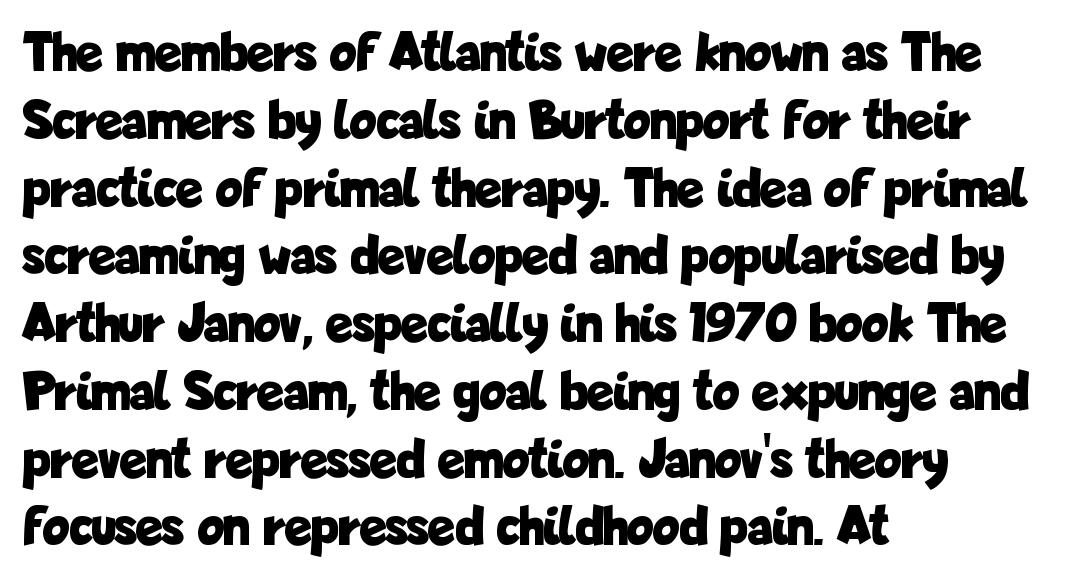
{"serif": "no", "italic": "no", "bold": "yes", "weight": "bold", "width": "condensed", "stroke_contrast": "low", "x_height": "medium", "monospaced": "no", "underline": "no", "align": "left", "line_spacing_ratio": 1.21, "letter_spacing": "normal", "letter_spacing_em": 0.0, "glyph_px": 56}
